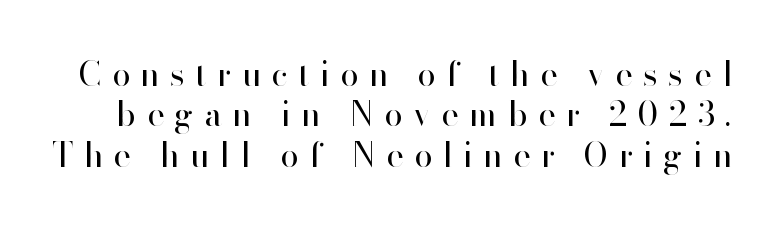
Q: Is the text bold? A: No.
Q: Is the text italic (slanted)? A: No, it is upright.
Q: Is the typeface a serif or a sans-serif typeface? A: Sans-serif.
Q: Is the text underlined? A: No.
Q: Is the spacing between letters normal or unusually wide? A: Unusually wide.
Q: Width (condensed, normal, or wide)? A: Normal.
Q: Stroke contrast? A: High.
Q: x-height? A: Small.
Q: Monospaced? A: No.
